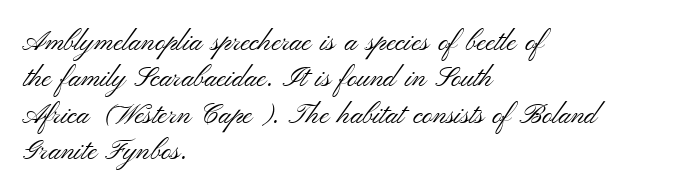
The text block is weighted toward the left margin, trailing off unevenly rightward. No feet cap the strokes, marking this as sans-serif type. Think of a printed novel: that variable character pitch is what you see here. Letter spacing: default.
